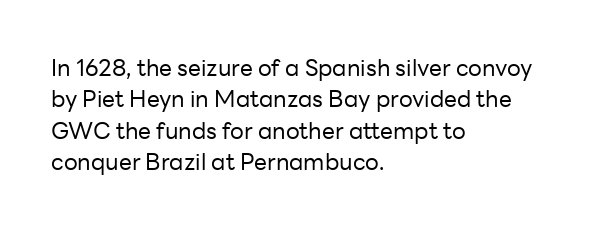
Q: Is the text bold? A: No.
Q: Is the text italic (slanted)? A: No, it is upright.
Q: Is the text underlined? A: No.
Q: How is the paragraph aligned? A: Left-aligned.
Q: Is the spacing between letters normal or unusually wide? A: Normal.
Q: Is the spacing between lines tight, normal or loose? A: Normal.
